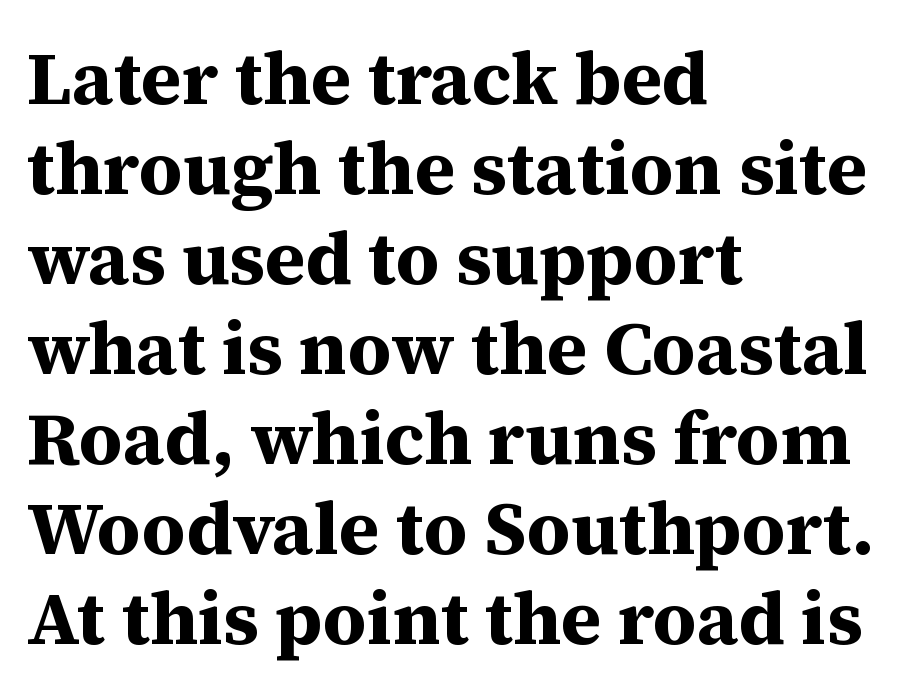
Q: Is the text bold? A: Yes.
Q: Is the text italic (slanted)? A: No, it is upright.
Q: Is the typeface a serif or a sans-serif typeface? A: Serif.
Q: Is the text underlined? A: No.
Q: How is the paragraph aligned? A: Left-aligned.
Q: Is the spacing between letters normal or unusually wide? A: Normal.
Q: Width (condensed, normal, or wide)? A: Normal.
Q: Stroke contrast? A: Medium.
Q: x-height? A: Medium.
Q: Monospaced? A: No.
